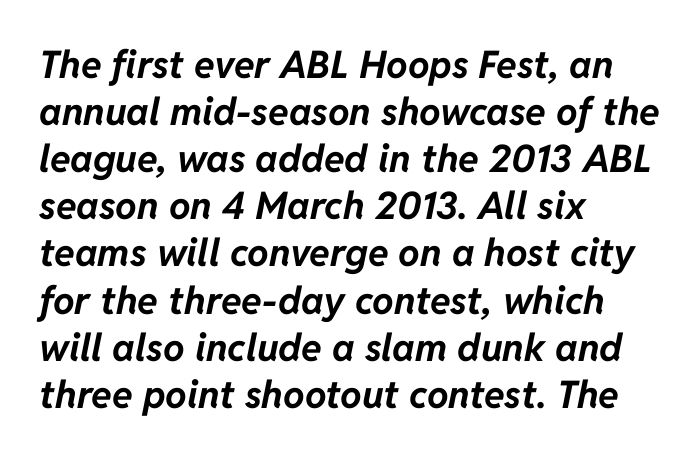
{"italic": "yes", "lean": "right", "slant_degrees": 11, "bold": "yes", "weight": "bold", "width": "normal", "stroke_contrast": "low", "x_height": "medium", "monospaced": "no", "underline": "no", "align": "left", "line_spacing_ratio": 1.24, "letter_spacing": "normal", "letter_spacing_em": 0.0, "glyph_px": 38}
